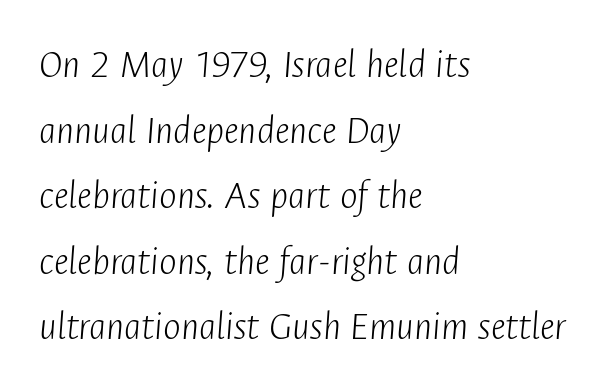
The line-height multiplier appears to be the usual default. A clean baseline with only descenders dipping below it. Typeset ragged right — the left edge is the straight one. These lines are rendered in a variable-pitch font. These glyphs show unthickened strokes, regular width or finer.
